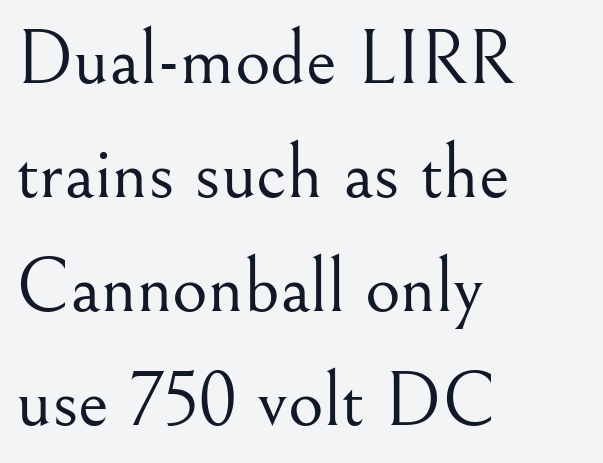
Regular leading. You could not count columns in this text — the font is proportionally spaced. Look at the bottom of the vertical strokes: they flare into serifs here. The horizontal fit of the characters is conventional and even. Counters stay open thanks to moderate or lighter strokes. Plain, unruled lines of type.
